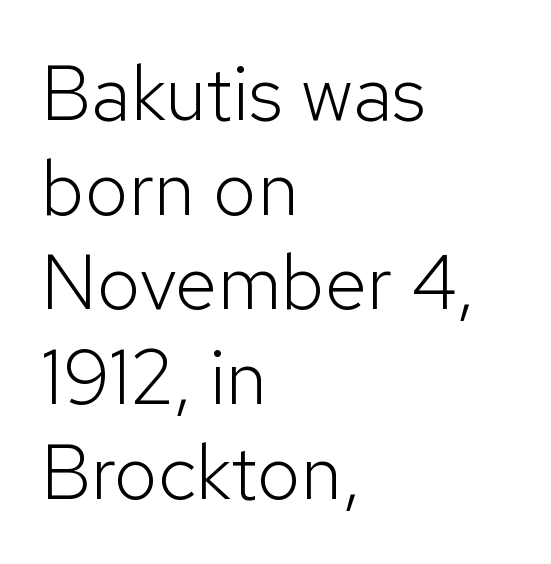
{"serif": "no", "italic": "no", "bold": "no", "weight": "light", "width": "normal", "stroke_contrast": "low", "x_height": "medium", "monospaced": "no", "underline": "no", "align": "left", "line_spacing_ratio": 1.23, "letter_spacing": "normal", "letter_spacing_em": 0.0, "glyph_px": 77}
